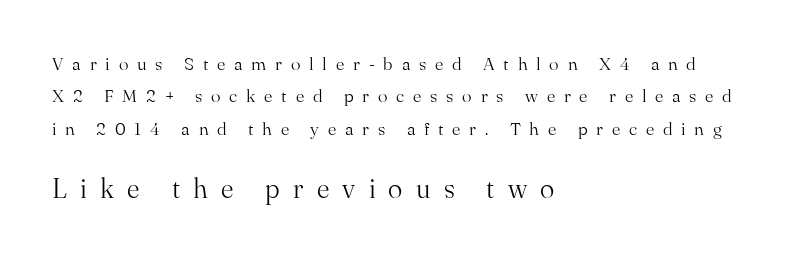
{"italic": "no", "bold": "no", "underline": "no", "align": "left", "line_spacing_ratio": 1.8, "letter_spacing": "wide", "letter_spacing_em": 0.49, "larger_block": "second", "size_ratio": 1.5, "glyph_px": 27}
